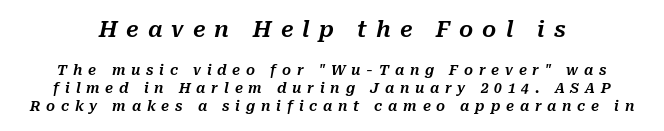
The image shows 22 px text type, italic (leaning right); set normal line spacing (1.28x), unusually wide letter spacing (+0.41 em), not underlined; the first (top) block is 1.57x larger.
